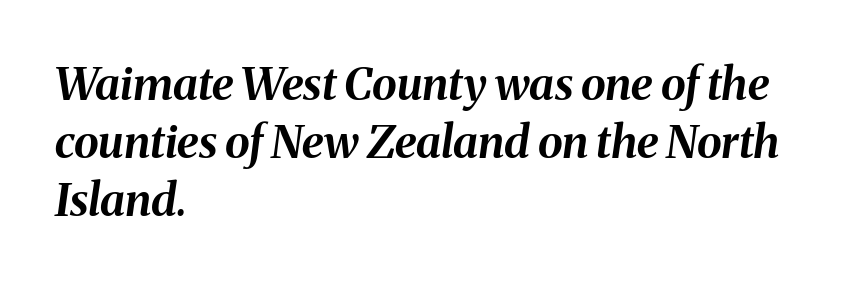
The image shows 45 px bold type, italic (leaning right); set left-aligned, normal line spacing (1.29x), normal letter spacing, not underlined; medium stroke contrast and a medium x-height.
